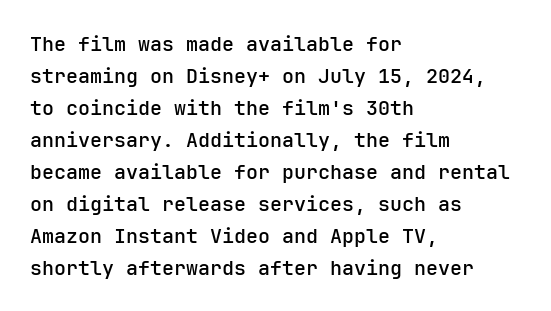
The sample has been set in demibold, a notch under bold. Underlining? Definitely not there. The letters sit at their default tracking, neither squeezed nor spread. Unlike italic type, these characters show no tilt at all. These lines are set flush left with a ragged right edge.
